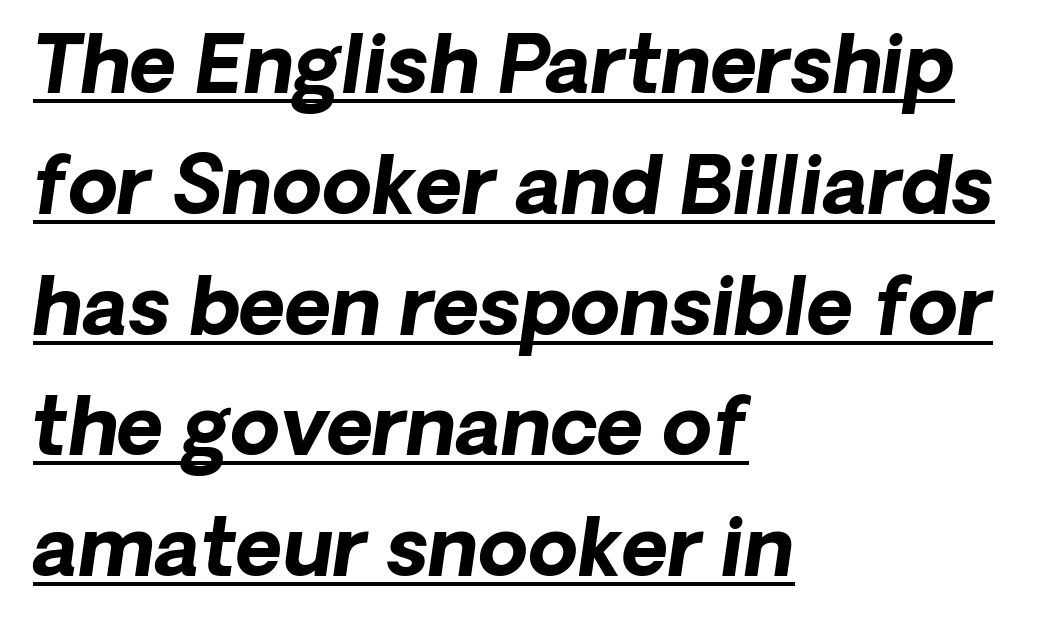
Q: Is the text bold? A: Yes.
Q: Is the text italic (slanted)? A: Yes, it leans right by about 8 degrees.
Q: Is the text underlined? A: Yes.
Q: How is the paragraph aligned? A: Left-aligned.
Q: Is the spacing between letters normal or unusually wide? A: Normal.
Q: Is the spacing between lines tight, normal or loose? A: Normal.
Q: Width (condensed, normal, or wide)? A: Normal.
Q: Stroke contrast? A: Low.
Q: x-height? A: Medium.
Q: Monospaced? A: No.
